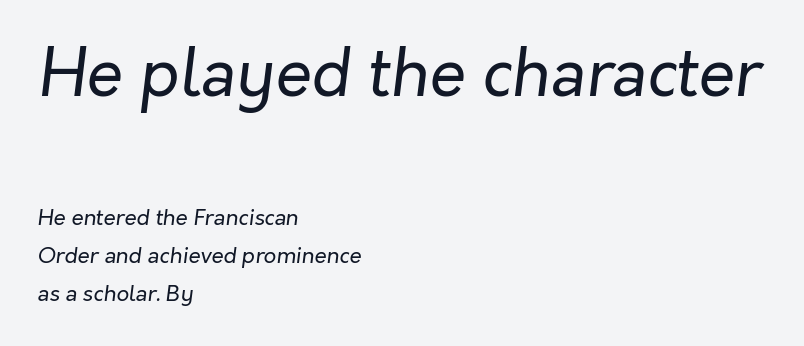
{"italic": "yes", "lean": "right", "slant_degrees": 7, "bold": "no", "weight": "regular", "width": "normal", "stroke_contrast": "low", "x_height": "medium", "monospaced": "no", "underline": "no", "align": "left", "line_spacing_ratio": 1.74, "letter_spacing": "normal", "letter_spacing_em": 0.0, "larger_block": "first", "size_ratio": 3.0, "glyph_px": 66}
